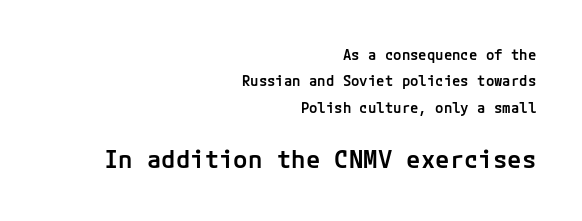
{"italic": "no", "bold": "semi", "underline": "no", "align": "right", "line_spacing_ratio": 1.88, "letter_spacing": "normal", "letter_spacing_em": 0.0, "larger_block": "second", "size_ratio": 1.71, "glyph_px": 24}
